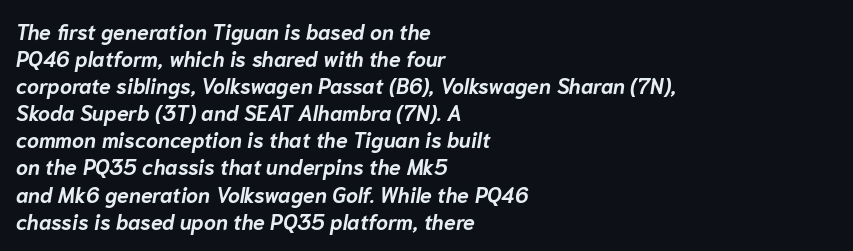
This is heavy type, rendered in bold. The specimen omits any rule beneath the text block's lines. The rows are spaced the way most documents space them. The paragraph has a hard left edge and a soft right edge. Observe the lean: these are italic letterforms. A typesetter would call this zero additional tracking.
